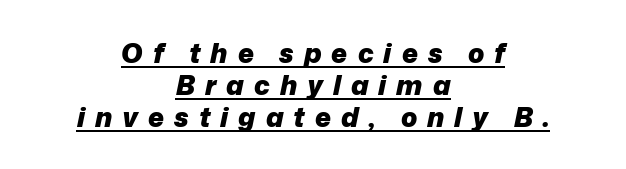
Descenders here cross a horizontal rule under the line. Quick note: italic. This rendering uses center alignment, leaving both contours irregular but symmetric. The rendering uses a bold face; every stroke is thick and dark. Substantial extra tracking has been applied to these lines.
